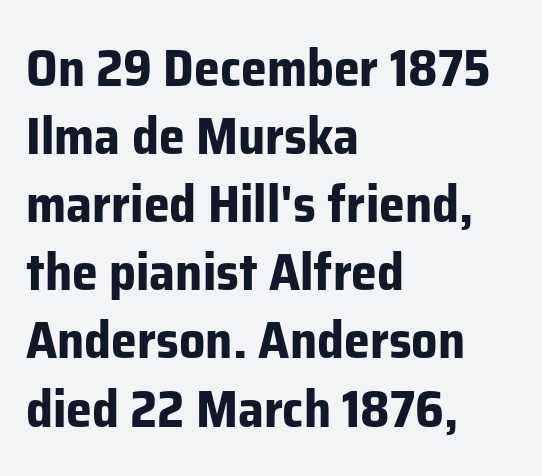
The image shows 52 px bold sans-serif type, upright; set left-aligned, normal line spacing (1.31x), normal letter spacing, not underlined; low stroke contrast and a medium x-height.
